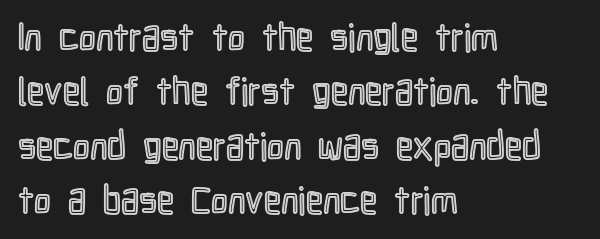
Baseline-to-baseline distance is the conventional proportion of letter height. Here the glyphs are tracked normally, forming tight word shapes. The passage is arranged the way most books set body copy — flush left. Rendered with straight, roman letterforms. Rule under the text: the space is simply empty. Varying glyph widths throughout — classic text-font behaviour.
